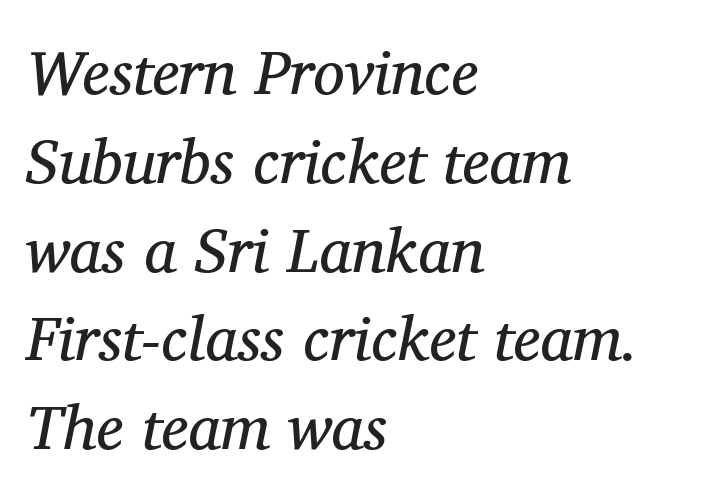
Q: Is the text bold? A: No.
Q: Is the text italic (slanted)? A: Yes, it leans right by about 11 degrees.
Q: Is the typeface a serif or a sans-serif typeface? A: Serif.
Q: Is the text underlined? A: No.
Q: How is the paragraph aligned? A: Left-aligned.
Q: Is the spacing between letters normal or unusually wide? A: Normal.
Q: Is the spacing between lines tight, normal or loose? A: Normal.
Q: Width (condensed, normal, or wide)? A: Normal.
Q: Stroke contrast? A: Medium.
Q: x-height? A: Medium.
Q: Monospaced? A: No.
